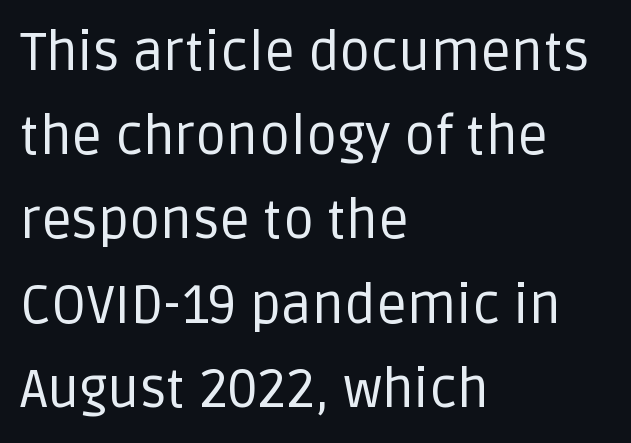
{"serif": "no", "italic": "no", "bold": "no", "weight": "regular", "width": "normal", "stroke_contrast": "low", "x_height": "large", "monospaced": "no", "underline": "no", "align": "left", "line_spacing": "normal", "line_spacing_ratio": 1.56, "letter_spacing": "normal", "letter_spacing_em": 0.0, "glyph_px": 54}
